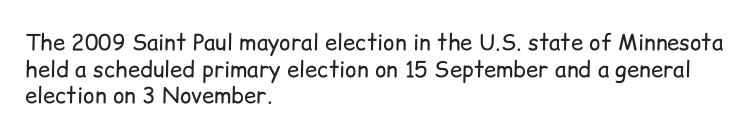
The image shows 22 px text type, upright; set left-aligned, line spacing 1.21x, normal letter spacing, not underlined.
